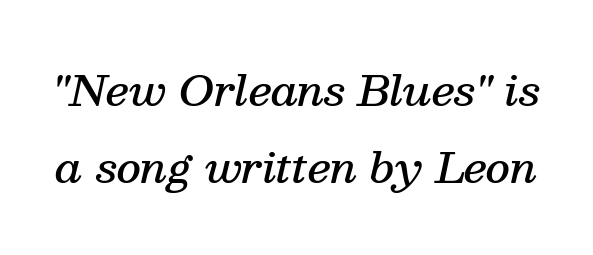
{"serif": "yes", "italic": "yes", "lean": "right", "slant_degrees": 13, "bold": "semi", "weight": "semibold", "width": "normal", "stroke_contrast": "medium", "x_height": "medium", "monospaced": "no", "underline": "no", "line_spacing_ratio": 1.84, "letter_spacing": "normal", "letter_spacing_em": 0.0, "glyph_px": 42}
